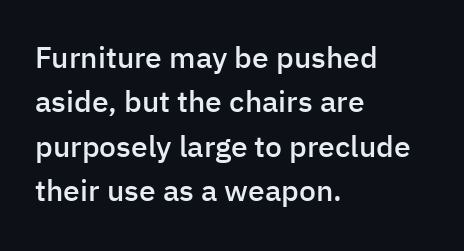
Where is the straight margin? On the left. Evenly set lines give the paragraph a standard silhouette. The font's upright variant was chosen for this text. Underlining? Definitely not there. I'd call this a sans setting — the letters go barefoot.
